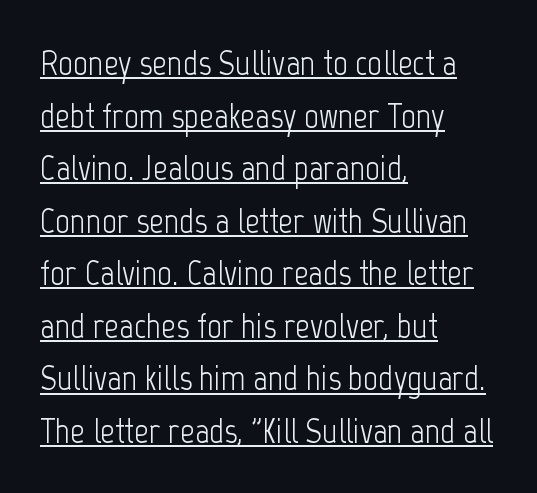
The image shows 36 px light, condensed sans-serif type, upright; set left-aligned, normal line spacing (1.46x), normal letter spacing, underlined; low stroke contrast and a medium x-height.
